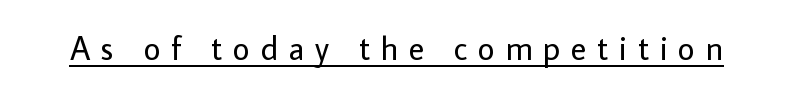
This rendering features underlined lettering. No letter is thick-stroked: the sample isn't bold. Varying glyph widths throughout — classic text-font behaviour. This sample uses an upright cut, with every glyph sitting square on the baseline. Short note: letters widely spaced.
